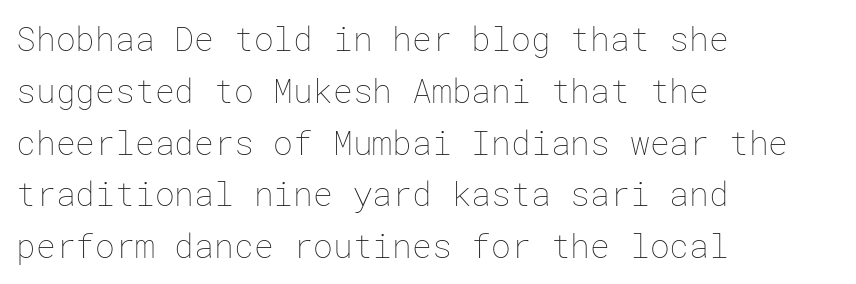
Clear beneath every line of the passage. Weight: regular or lighter. The tracking reads as untouched default to a designer's eye. The passage shown stacks its lines at a standard gap. Style check: upright. The paragraph has a hard left edge and a soft right edge.
